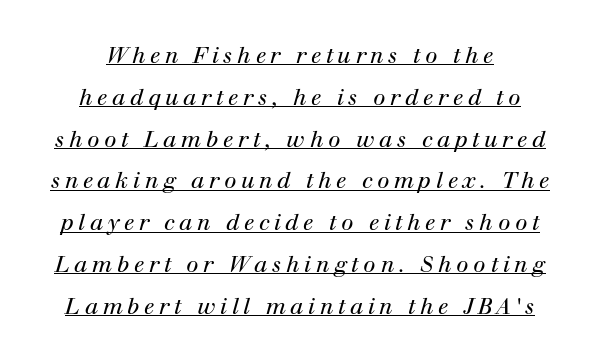
Glyph-to-glyph distance is far greater than everyday printed text. The words here are underlined. Caption: face not bold, strokes unweighted. Posture: slanted. A great deal of white space separates one row of letters from the next.
